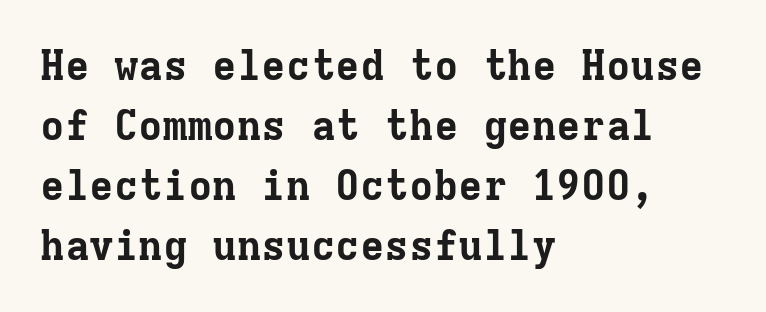
{"serif": "yes", "italic": "no", "bold": "yes", "weight": "bold", "width": "normal", "stroke_contrast": "low", "x_height": "medium", "monospaced": "yes", "underline": "no", "align": "left", "line_spacing": "normal", "line_spacing_ratio": 1.46, "letter_spacing": "normal", "letter_spacing_em": 0.0, "glyph_px": 41}
